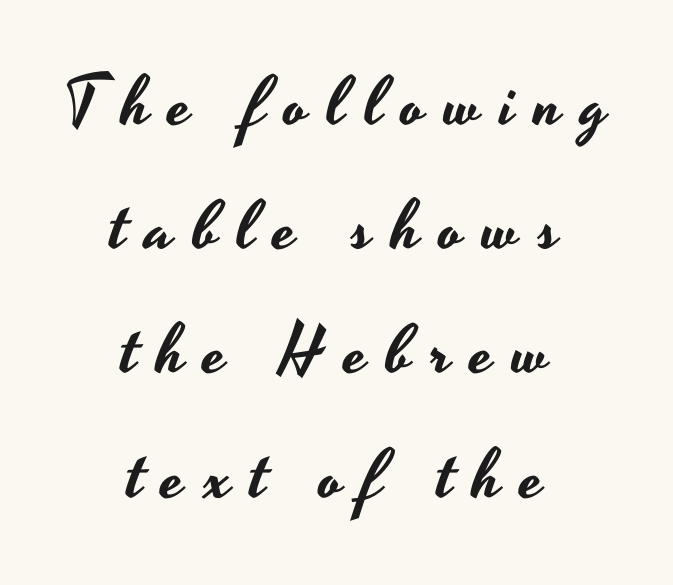
The image shows 69 px wide sans-serif type; set centered, line spacing 1.8x, unusually wide letter spacing (+0.28 em), not underlined; low stroke contrast and a small x-height.
